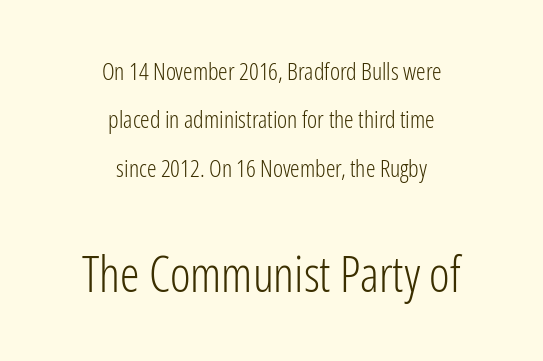
Q: Is the text bold? A: No.
Q: Is the text italic (slanted)? A: No, it is upright.
Q: Is the typeface a serif or a sans-serif typeface? A: Sans-serif.
Q: Is the text underlined? A: No.
Q: How is the paragraph aligned? A: Centered.
Q: Is the spacing between letters normal or unusually wide? A: Normal.
Q: Is the spacing between lines tight, normal or loose? A: Loose.
Q: Which block of text is set in a larger size, the first (top) or the second (bottom)? A: The second (bottom) one.
Q: Width (condensed, normal, or wide)? A: Condensed.
Q: Stroke contrast? A: Low.
Q: x-height? A: Medium.
Q: Monospaced? A: No.
